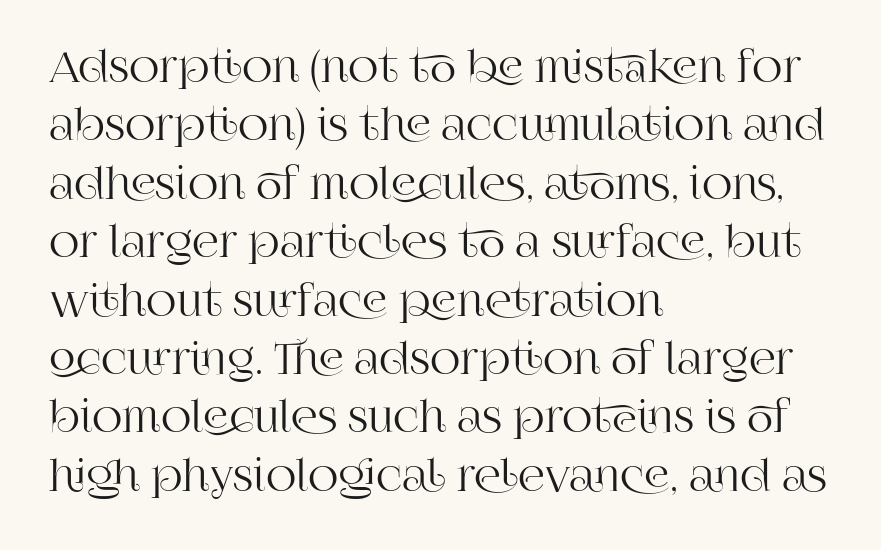
Upright lettering throughout. The type is set solid horizontally, with unmodified tracking. In terms of letterform style, serifs are clearly present. These lines are rendered in a variable-pitch font. The space beneath each line is pristine and unruled. A student would call this left alignment; a typographer would say flush left, rag right.
